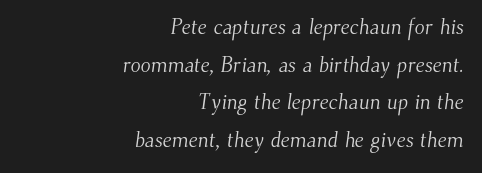
The image shows 21 px text type; set right-aligned, line spacing 1.79x, normal letter spacing, not underlined.
